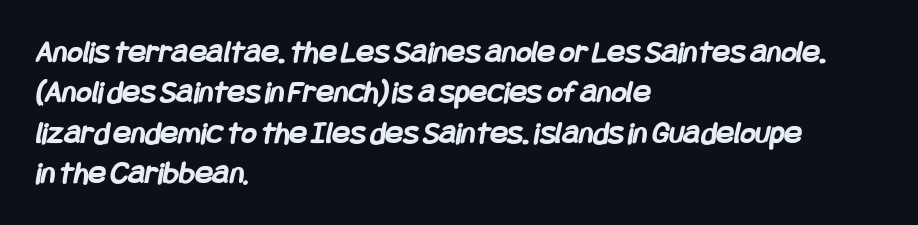
Q: Is the text bold? A: Yes.
Q: Is the typeface a serif or a sans-serif typeface? A: Sans-serif.
Q: Is the text underlined? A: No.
Q: How is the paragraph aligned? A: Left-aligned.
Q: Is the spacing between letters normal or unusually wide? A: Normal.
Q: Width (condensed, normal, or wide)? A: Condensed.
Q: Stroke contrast? A: Low.
Q: x-height? A: Large.
